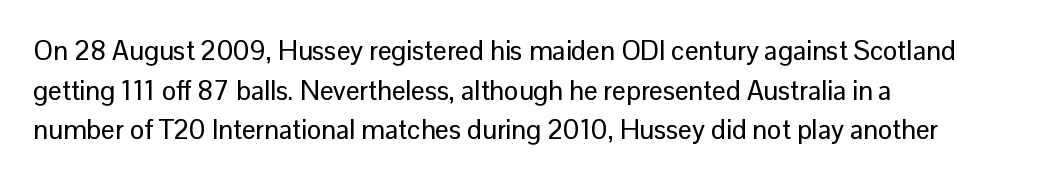
The image shows 27 px text type, upright; set left-aligned, normal line spacing (1.47x), normal letter spacing, not underlined.
